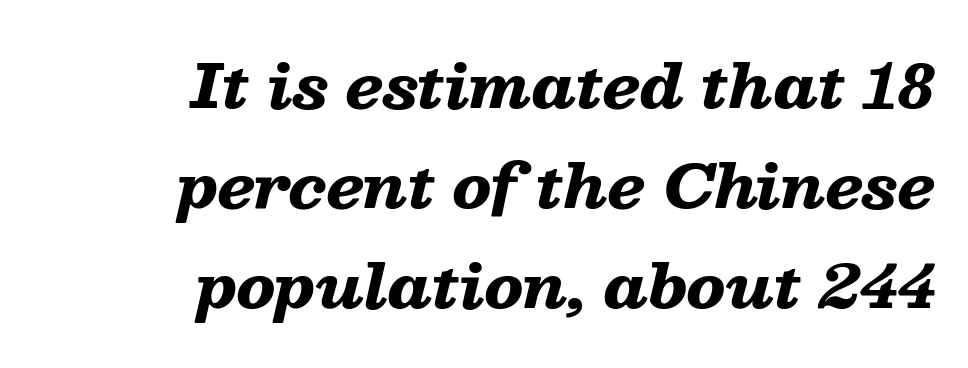
{"italic": "yes", "lean": "right", "slant_degrees": 13, "bold": "yes", "weight": "heavy", "width": "wide", "stroke_contrast": "low", "x_height": "medium", "monospaced": "no", "underline": "no", "align": "right", "line_spacing": "normal", "line_spacing_ratio": 1.67, "letter_spacing": "normal", "letter_spacing_em": 0.0, "glyph_px": 60}
